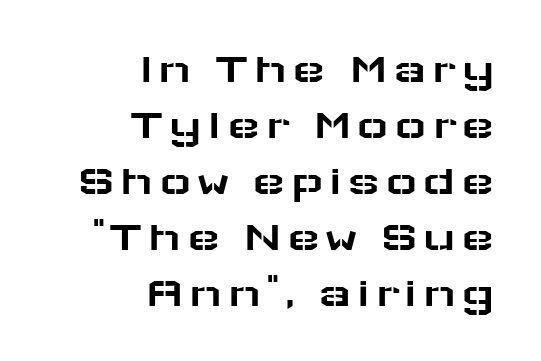
{"serif": "no", "italic": "no", "width": "wide", "stroke_contrast": "low", "x_height": "medium", "monospaced": "no", "underline": "no", "align": "right", "line_spacing": "normal", "line_spacing_ratio": 1.27, "glyph_px": 44}
